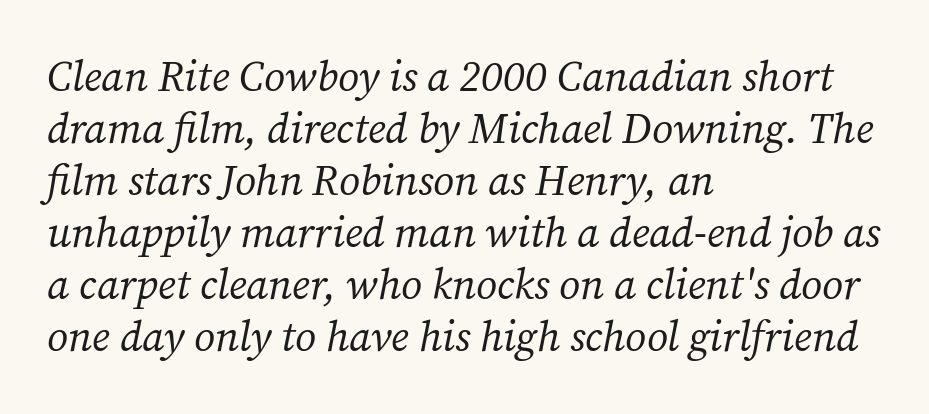
Words float on clear page, feet unadorned. This rendering uses left alignment, leaving the right contour irregular. You could not count columns in this text — the font is proportionally spaced. Stem width sits at or under what a default text font uses.
